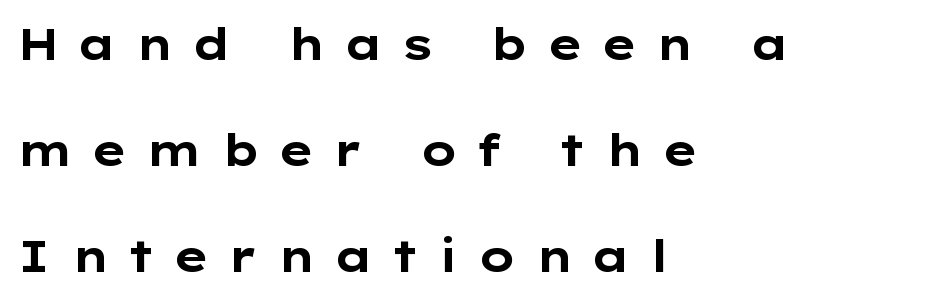
Q: Is the text bold? A: Yes.
Q: Is the text italic (slanted)? A: No, it is upright.
Q: Is the typeface a serif or a sans-serif typeface? A: Sans-serif.
Q: Is the text underlined? A: No.
Q: How is the paragraph aligned? A: Left-aligned.
Q: Is the spacing between letters normal or unusually wide? A: Unusually wide.
Q: Is the spacing between lines tight, normal or loose? A: Loose.
Q: Width (condensed, normal, or wide)? A: Wide.
Q: Stroke contrast? A: Low.
Q: x-height? A: Medium.
Q: Monospaced? A: No.
